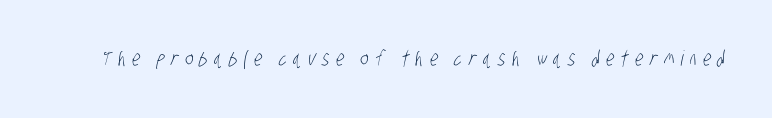
{"bold": "no", "underline": "no", "letter_spacing": "wide", "letter_spacing_em": 0.31, "glyph_px": 21}
